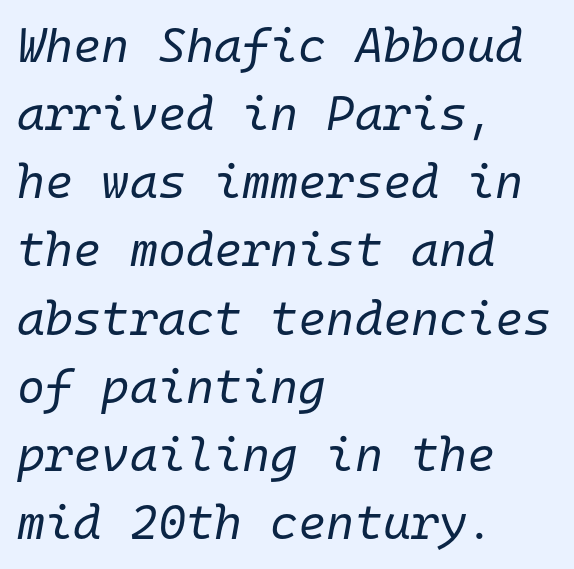
{"italic": "yes", "lean": "right", "slant_degrees": 10, "bold": "no", "weight": "regular", "width": "normal", "stroke_contrast": "low", "x_height": "medium", "monospaced": "yes", "underline": "no", "align": "left", "line_spacing": "normal", "line_spacing_ratio": 1.42, "letter_spacing": "normal", "letter_spacing_em": 0.0, "glyph_px": 48}
